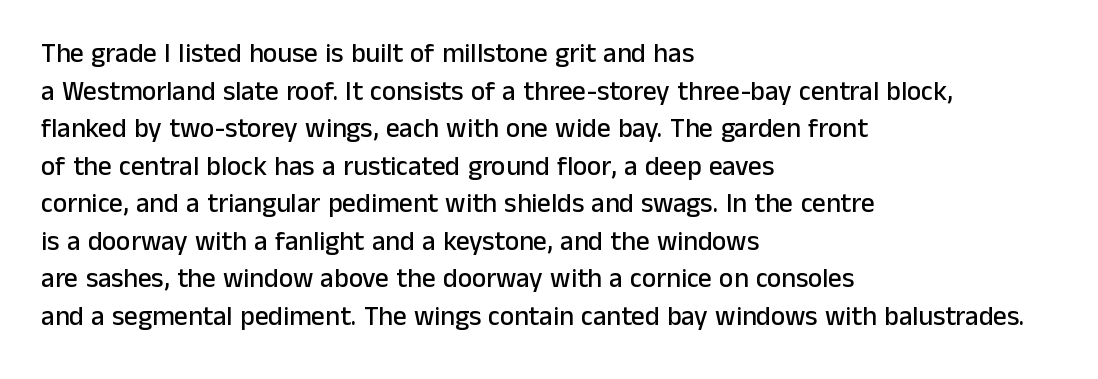
Q: Is the text italic (slanted)? A: No, it is upright.
Q: Is the text underlined? A: No.
Q: How is the paragraph aligned? A: Left-aligned.
Q: Is the spacing between letters normal or unusually wide? A: Normal.
Q: Is the spacing between lines tight, normal or loose? A: Normal.
